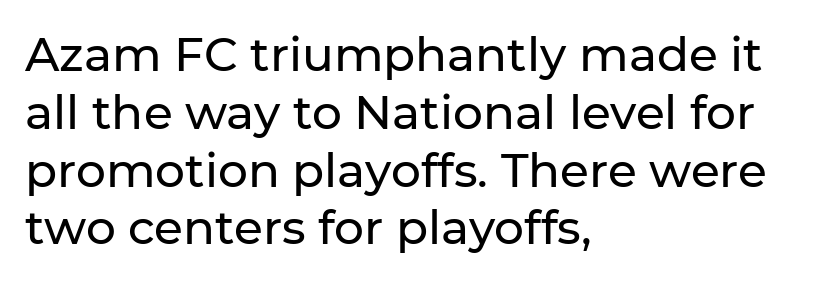
These lines are rendered in a variable-pitch font. The baseline area is clear. These lines are set flush left with a ragged right edge. No italicization has been applied; the sample stays upright.
